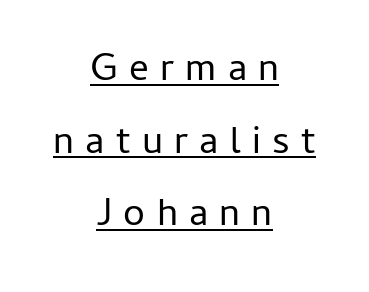
Q: Is the text bold? A: No.
Q: Is the text italic (slanted)? A: No, it is upright.
Q: Is the typeface a serif or a sans-serif typeface? A: Sans-serif.
Q: Is the text underlined? A: Yes.
Q: How is the paragraph aligned? A: Centered.
Q: Is the spacing between letters normal or unusually wide? A: Unusually wide.
Q: Width (condensed, normal, or wide)? A: Normal.
Q: Stroke contrast? A: Low.
Q: x-height? A: Medium.
Q: Monospaced? A: No.
